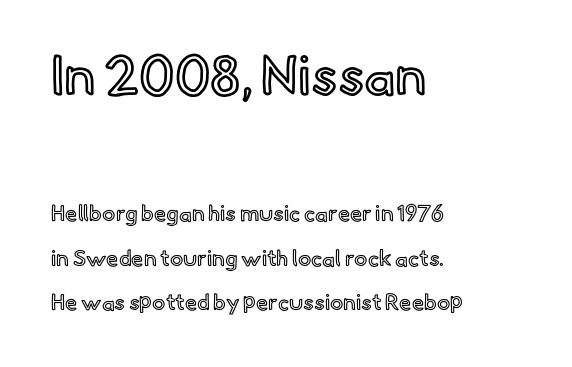
Proportional: the letters do not fall into vertical columns. Nothing unusual about the tracking: characters are spaced as the font intends. The rendering anchors every line to the left-hand side. A student would notice the top passage is typeset larger than what follows. Letters rest on an invisible, unmarked baseline.
